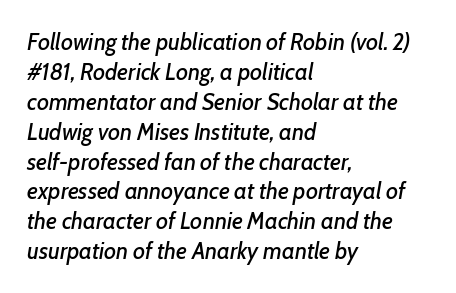
Q: Is the text italic (slanted)? A: Yes, it leans right by about 7 degrees.
Q: Is the text underlined? A: No.
Q: How is the paragraph aligned? A: Left-aligned.
Q: Is the spacing between letters normal or unusually wide? A: Normal.
Q: Is the spacing between lines tight, normal or loose? A: Normal.
